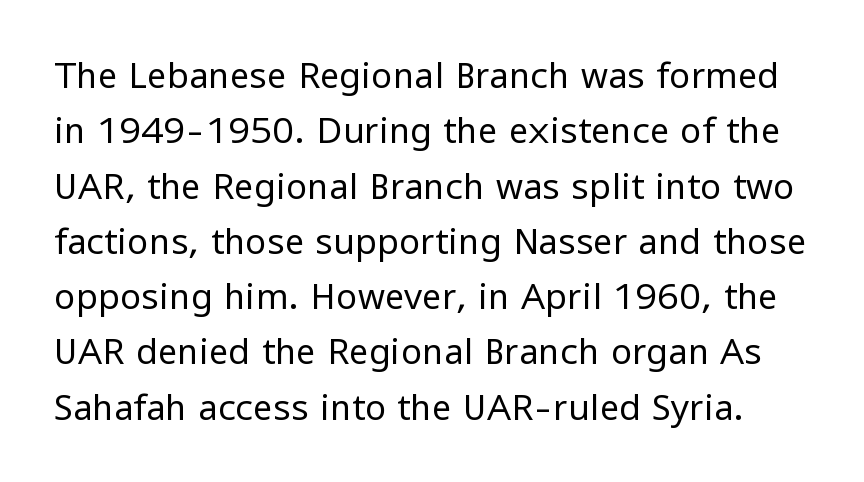
{"serif": "no", "italic": "no", "bold": "no", "weight": "regular", "width": "normal", "stroke_contrast": "low", "x_height": "medium", "monospaced": "no", "underline": "no", "line_spacing": "normal", "line_spacing_ratio": 1.58, "letter_spacing": "normal", "letter_spacing_em": 0.0, "glyph_px": 35}
